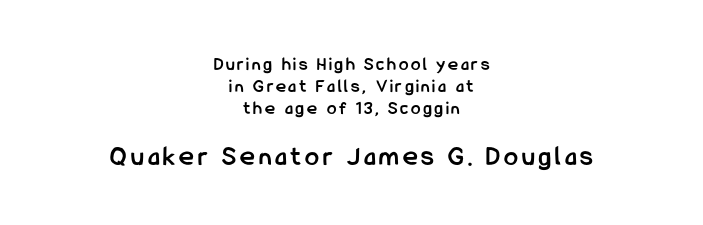
Q: Is the text bold? A: Yes.
Q: Is the text italic (slanted)? A: No, it is upright.
Q: Is the typeface a serif or a sans-serif typeface? A: Sans-serif.
Q: Is the text underlined? A: No.
Q: How is the paragraph aligned? A: Centered.
Q: Is the spacing between lines tight, normal or loose? A: Tight.
Q: Which block of text is set in a larger size, the first (top) or the second (bottom)? A: The second (bottom) one.
Q: Width (condensed, normal, or wide)? A: Condensed.
Q: Stroke contrast? A: Low.
Q: x-height? A: Medium.
Q: Monospaced? A: No.
